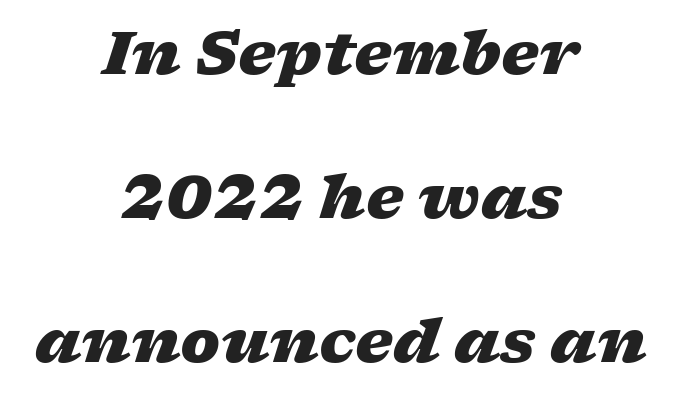
Is the type slanted? Yes — the strokes lean at a clear angle. This sample trades compactness for vertical openness between lines. The gap between lines stays unmarked. Heft: maximum for text — a bold. The face used here is proportionally spaced, like ordinary book or web type.
